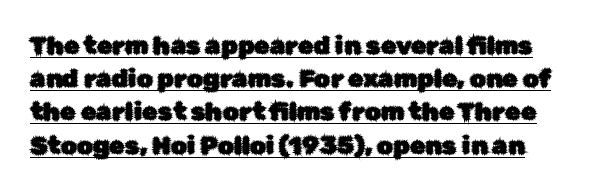
This block has exactly the height ordinary leading produces. Spacing between characters is what you'd get straight out of the box. Beneath each row of characters lies a ruled line. Italic? Not at all — the glyphs are vertical.
